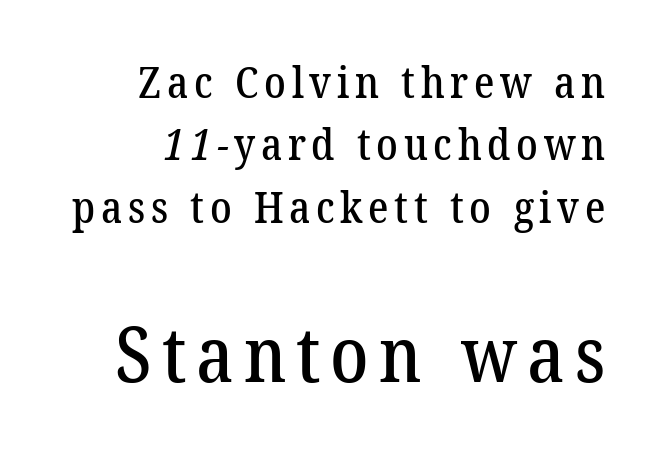
The image shows 76 px serif type; set right-aligned, normal line spacing (1.45x), not underlined; the second (bottom) block is 1.77x larger; low stroke contrast and a medium x-height.
